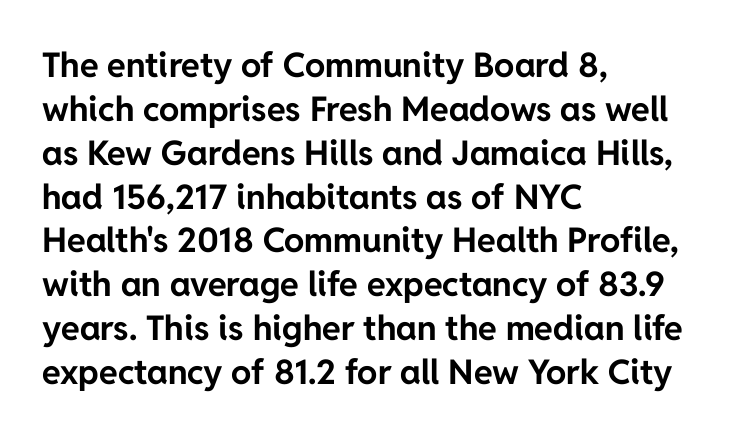
The lettering holds an erect, upright posture throughout. Typesetter's note: full bold, strokes at maximum text heaviness. A student would call this left alignment; a typographer would say flush left, rag right. Do the characters align in a grid? No, the font is proportional. Students, observe: this is what conventionally led text looks like.
